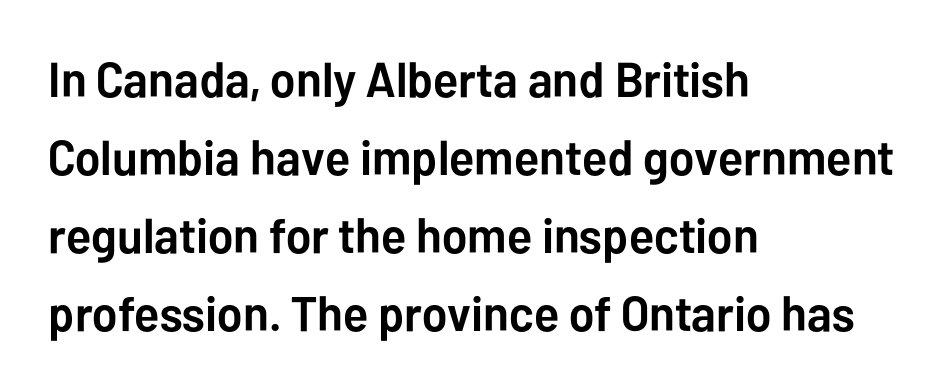
Caption: multi-line text, flush left, ragged right. Spacing verdict: proportional, widths tailored to each character. Weight: bold. Designer's note — italics off, roman on.
